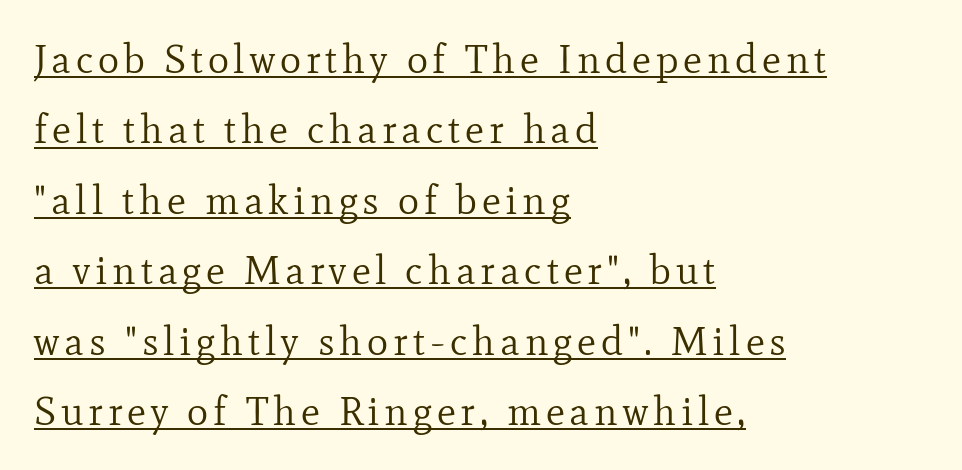
Q: Is the text bold? A: No.
Q: Is the text italic (slanted)? A: No, it is upright.
Q: Is the typeface a serif or a sans-serif typeface? A: Serif.
Q: Is the text underlined? A: Yes.
Q: How is the paragraph aligned? A: Left-aligned.
Q: Width (condensed, normal, or wide)? A: Normal.
Q: Stroke contrast? A: Low.
Q: x-height? A: Small.
Q: Monospaced? A: No.
